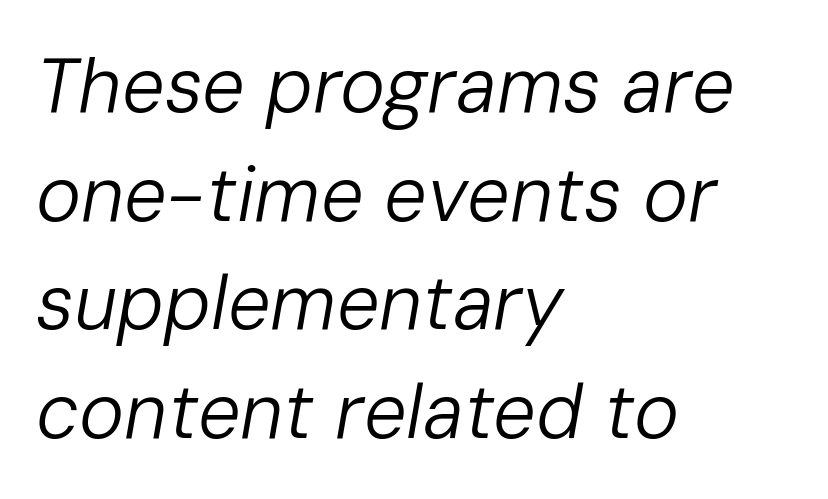
Q: Is the text bold? A: No.
Q: Is the text italic (slanted)? A: Yes, it leans right by about 10 degrees.
Q: Is the text underlined? A: No.
Q: How is the paragraph aligned? A: Left-aligned.
Q: Is the spacing between letters normal or unusually wide? A: Normal.
Q: Is the spacing between lines tight, normal or loose? A: Normal.
Q: Width (condensed, normal, or wide)? A: Normal.
Q: Stroke contrast? A: Low.
Q: x-height? A: Medium.
Q: Monospaced? A: No.
